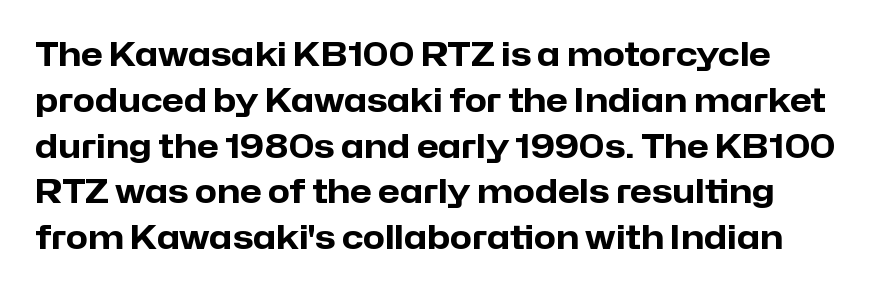
{"serif": "no", "italic": "no", "bold": "yes", "weight": "heavy", "width": "normal", "stroke_contrast": "low", "x_height": "medium", "monospaced": "no", "underline": "no", "line_spacing": "normal", "line_spacing_ratio": 1.43, "letter_spacing": "normal", "letter_spacing_em": 0.0, "glyph_px": 32}
